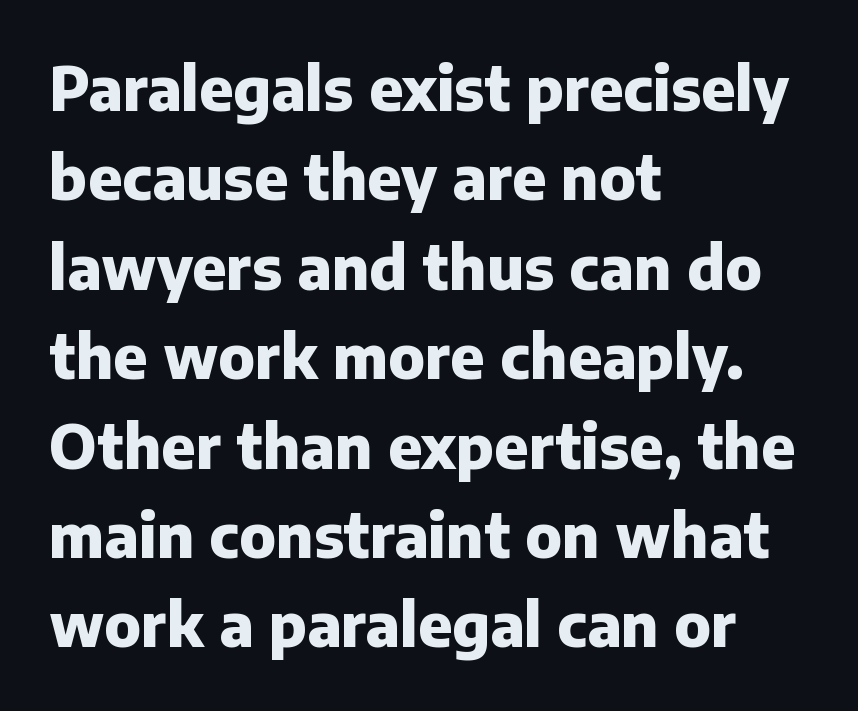
Q: Is the text bold? A: Yes.
Q: Is the text italic (slanted)? A: No, it is upright.
Q: Is the typeface a serif or a sans-serif typeface? A: Sans-serif.
Q: Is the text underlined? A: No.
Q: How is the paragraph aligned? A: Left-aligned.
Q: Is the spacing between letters normal or unusually wide? A: Normal.
Q: Is the spacing between lines tight, normal or loose? A: Normal.
Q: Width (condensed, normal, or wide)? A: Normal.
Q: Stroke contrast? A: Low.
Q: x-height? A: Medium.
Q: Monospaced? A: No.
